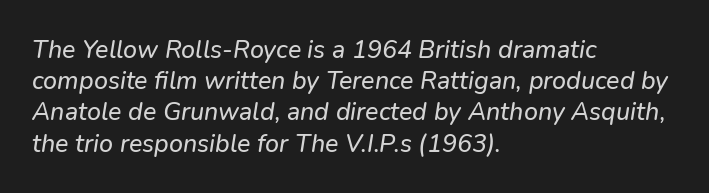
The image shows 25 px text type; set left-aligned, normal line spacing (1.25x), normal letter spacing, not underlined.
